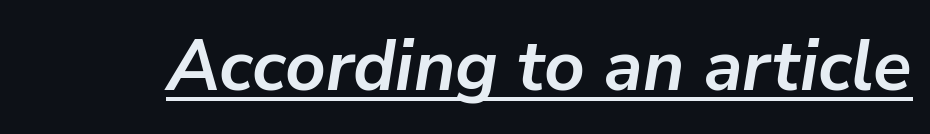
{"italic": "yes", "lean": "right", "slant_degrees": 9, "bold": "yes", "weight": "semibold", "width": "normal", "stroke_contrast": "low", "x_height": "medium", "monospaced": "no", "underline": "yes", "letter_spacing": "normal", "letter_spacing_em": 0.0, "glyph_px": 71}
